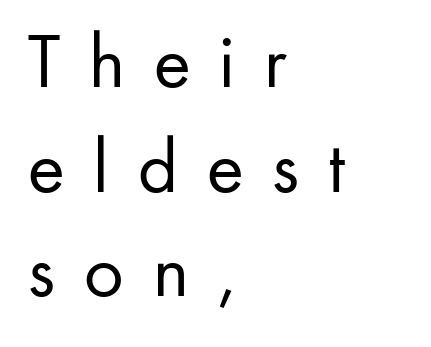
Font category for this specimen: sans-serif. How would I describe the line gaps? Plain and ordinary. Someone cranked the tracking dial way up on this one. Does the lettering tilt? It doesn't — this is upright. Compared with a centered layout, this one pins lines to the left instead.
